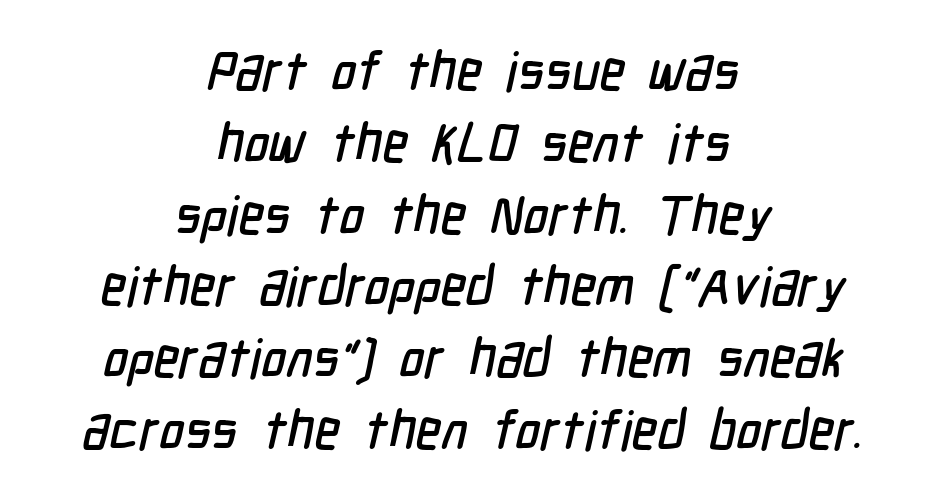
The face used here is rendered with its standard letterfit. The foot of each line stays bare and open. Do the characters align in a grid? No, the font is proportional. Students, observe: this is what conventionally led text looks like. This is sans-serif lettering, the kind often seen on screens and signage.
